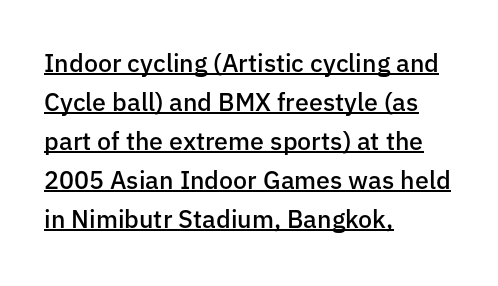
Q: Is the text bold? A: Semi-bold.
Q: Is the text italic (slanted)? A: No, it is upright.
Q: Is the text underlined? A: Yes.
Q: How is the paragraph aligned? A: Left-aligned.
Q: Is the spacing between letters normal or unusually wide? A: Normal.
Q: Is the spacing between lines tight, normal or loose? A: Normal.
